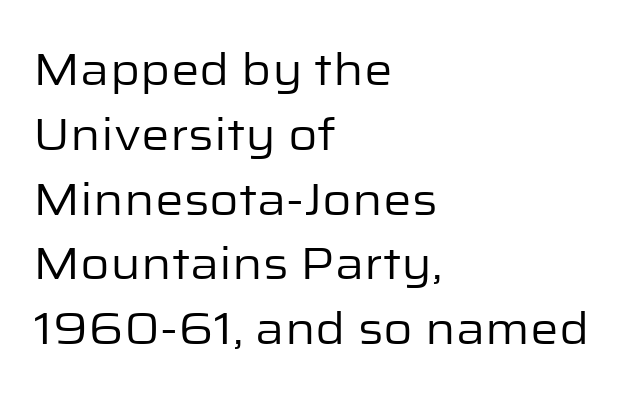
Q: Is the text bold? A: No.
Q: Is the text italic (slanted)? A: No, it is upright.
Q: Is the typeface a serif or a sans-serif typeface? A: Sans-serif.
Q: Is the text underlined? A: No.
Q: How is the paragraph aligned? A: Left-aligned.
Q: Is the spacing between letters normal or unusually wide? A: Normal.
Q: Is the spacing between lines tight, normal or loose? A: Normal.
Q: Width (condensed, normal, or wide)? A: Normal.
Q: Stroke contrast? A: Low.
Q: x-height? A: Medium.
Q: Monospaced? A: No.
